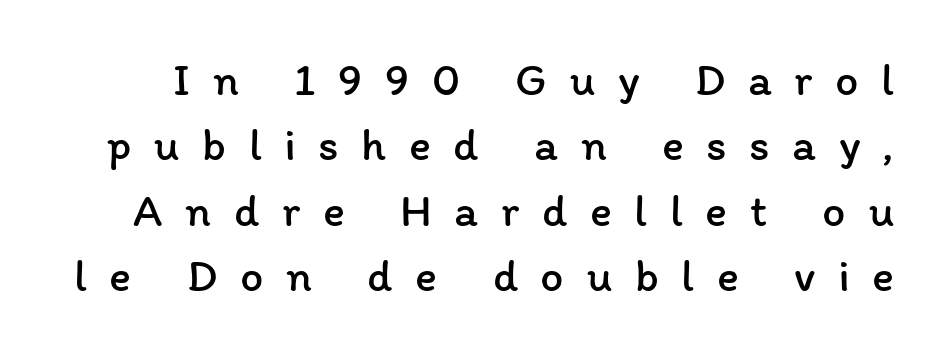
The rendering uses natural spacing where letterforms have individual widths. The typography opts for an upright posture over an oblique one. Anything drawn beneath the words? Only blank space. A quiet, ordinary-to-light weight characterises the typeface. What stands out about the letter spacing? Its width — letters are far apart.
